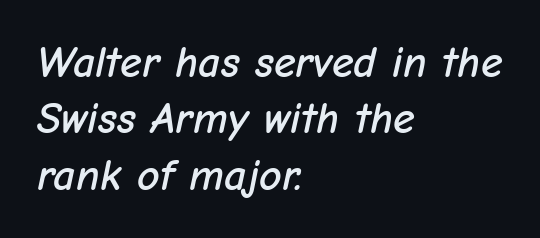
{"italic": "yes", "lean": "right", "slant_degrees": 12, "width": "normal", "stroke_contrast": "low", "x_height": "medium", "monospaced": "no", "underline": "no", "align": "left", "line_spacing": "normal", "line_spacing_ratio": 1.28, "letter_spacing": "normal", "letter_spacing_em": 0.0, "glyph_px": 44}
